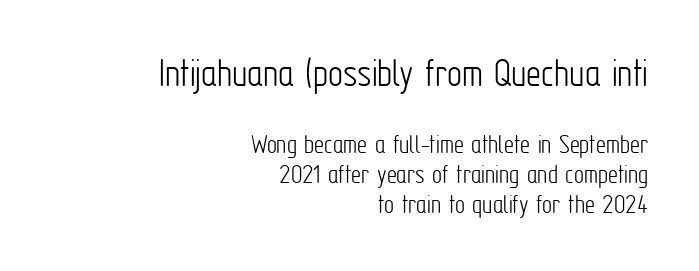
The image shows 42 px light, condensed sans-serif type, upright; set right-aligned, tight line spacing (1.08x), normal letter spacing, not underlined; the first (top) block is 1.5x larger; low stroke contrast and a medium x-height.
